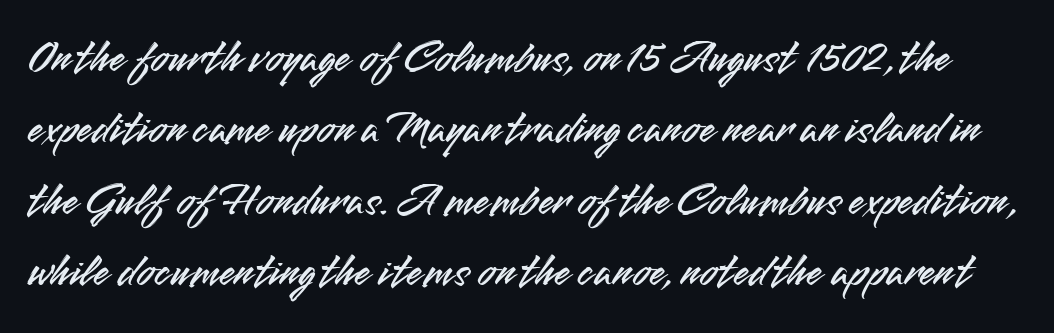
Typographically, this falls in the sans-serif category. Is the letter spacing exaggerated? No — it looks like the ordinary default. Is there much room between lines? A standard amount, neither cramped nor airy. The words here are not underlined.
